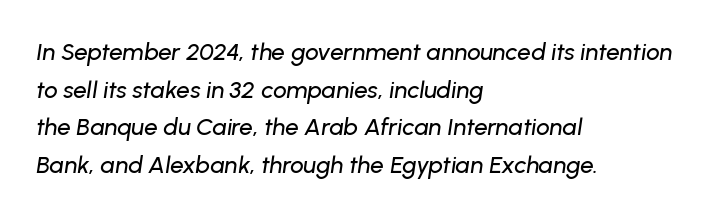
Q: Is the text italic (slanted)? A: Yes, it leans right by about 8 degrees.
Q: Is the text underlined? A: No.
Q: How is the paragraph aligned? A: Left-aligned.
Q: Is the spacing between letters normal or unusually wide? A: Normal.
Q: Is the spacing between lines tight, normal or loose? A: Normal.
